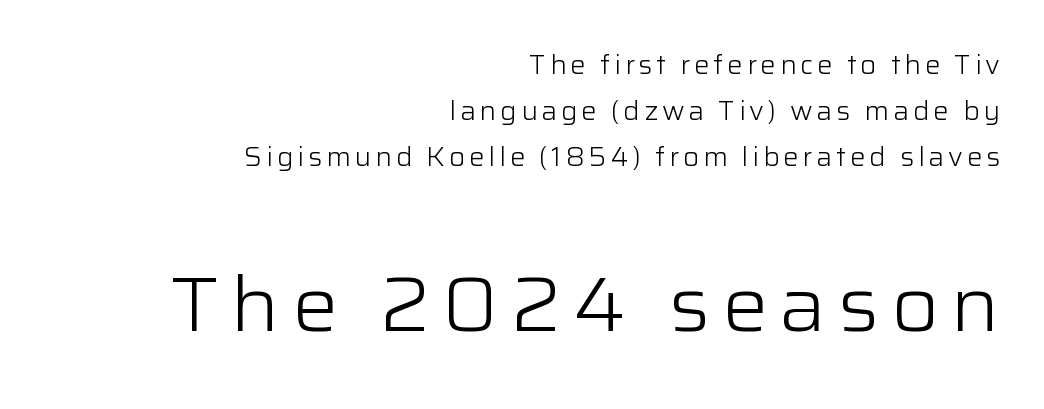
The image shows 77 px light sans-serif type, upright; set right-aligned, line spacing 1.76x, not underlined; the second (bottom) block is 2.96x larger; low stroke contrast and a medium x-height.
